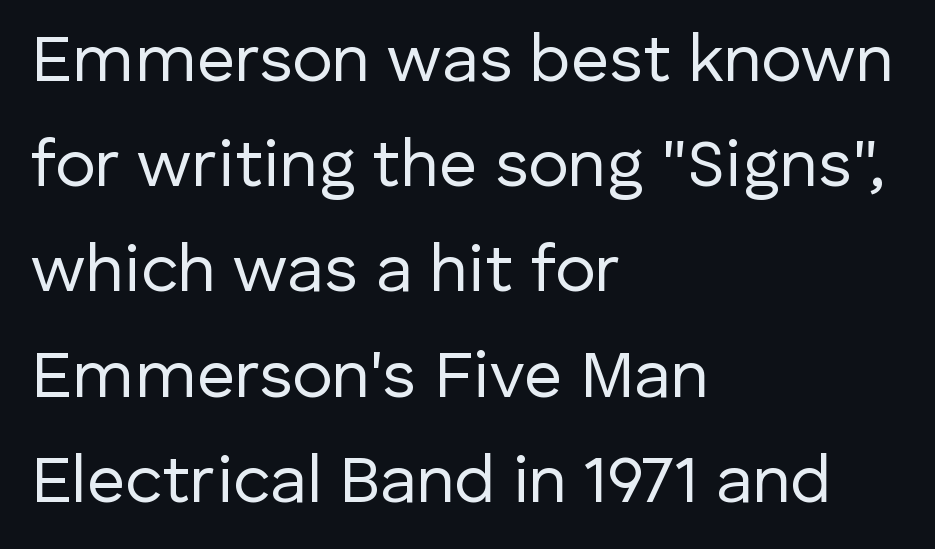
{"serif": "no", "italic": "no", "bold": "no", "weight": "regular", "width": "normal", "stroke_contrast": "low", "x_height": "medium", "monospaced": "no", "underline": "no", "align": "left", "line_spacing": "normal", "line_spacing_ratio": 1.57, "letter_spacing": "normal", "letter_spacing_em": 0.0, "glyph_px": 67}
